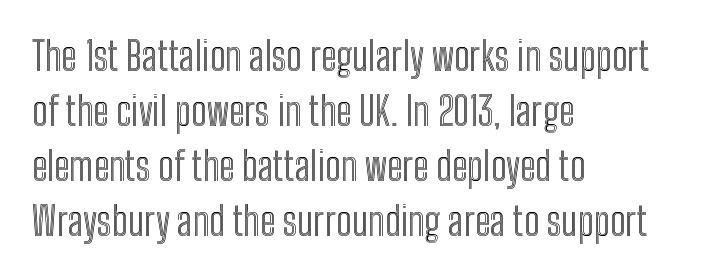
{"italic": "no", "width": "condensed", "x_height": "medium", "monospaced": "no", "underline": "no", "align": "left", "line_spacing": "normal", "line_spacing_ratio": 1.41, "letter_spacing": "normal", "letter_spacing_em": 0.0, "glyph_px": 39}
